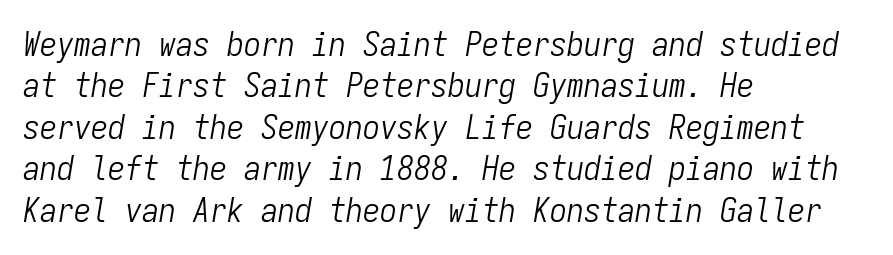
Q: Is the text bold? A: No.
Q: Is the text italic (slanted)? A: Yes, it leans right by about 9 degrees.
Q: Is the text underlined? A: No.
Q: How is the paragraph aligned? A: Left-aligned.
Q: Is the spacing between letters normal or unusually wide? A: Normal.
Q: Width (condensed, normal, or wide)? A: Condensed.
Q: Stroke contrast? A: Low.
Q: x-height? A: Medium.
Q: Monospaced? A: Yes.
